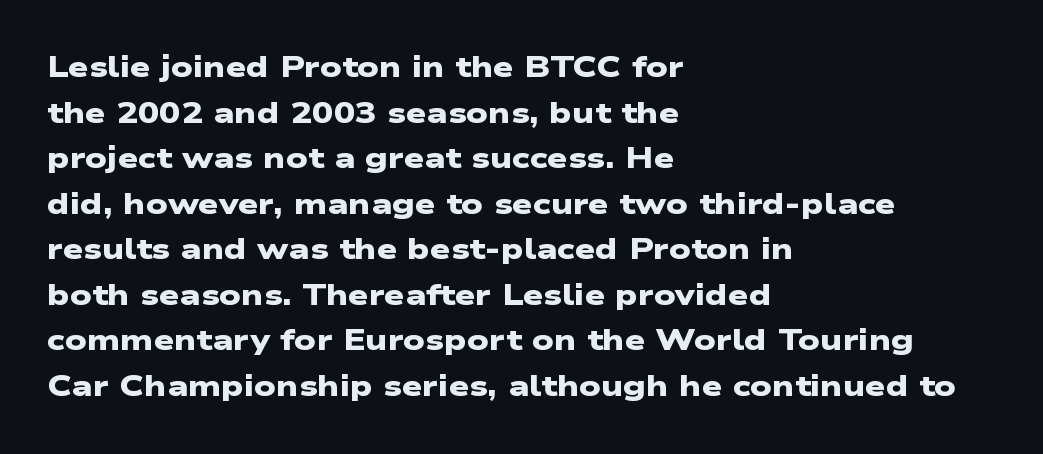
Q: Is the text bold? A: Yes.
Q: Is the typeface a serif or a sans-serif typeface? A: Sans-serif.
Q: Is the text underlined? A: No.
Q: How is the paragraph aligned? A: Left-aligned.
Q: Is the spacing between letters normal or unusually wide? A: Normal.
Q: Is the spacing between lines tight, normal or loose? A: Normal.
Q: Width (condensed, normal, or wide)? A: Wide.
Q: Stroke contrast? A: Low.
Q: x-height? A: Medium.
Q: Monospaced? A: No.
